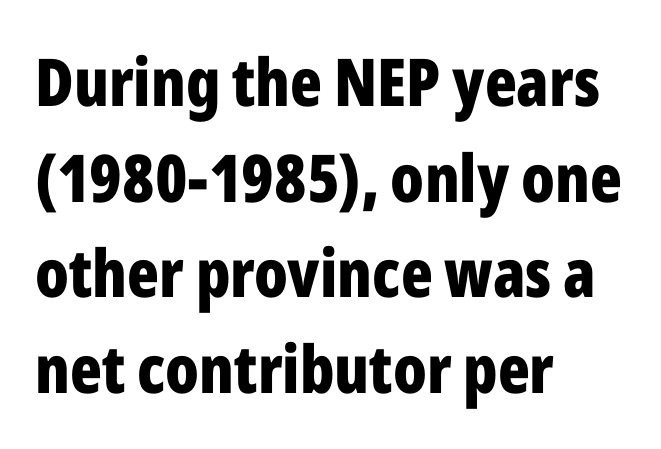
The image shows 66 px bold, condensed sans-serif type, upright; set left-aligned, normal line spacing (1.45x), normal letter spacing, not underlined; low stroke contrast and a medium x-height.
